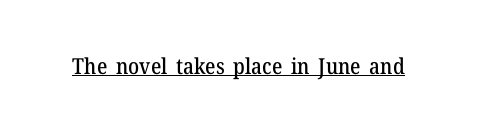
The image shows 22 px text type, upright; set normal letter spacing, underlined.
